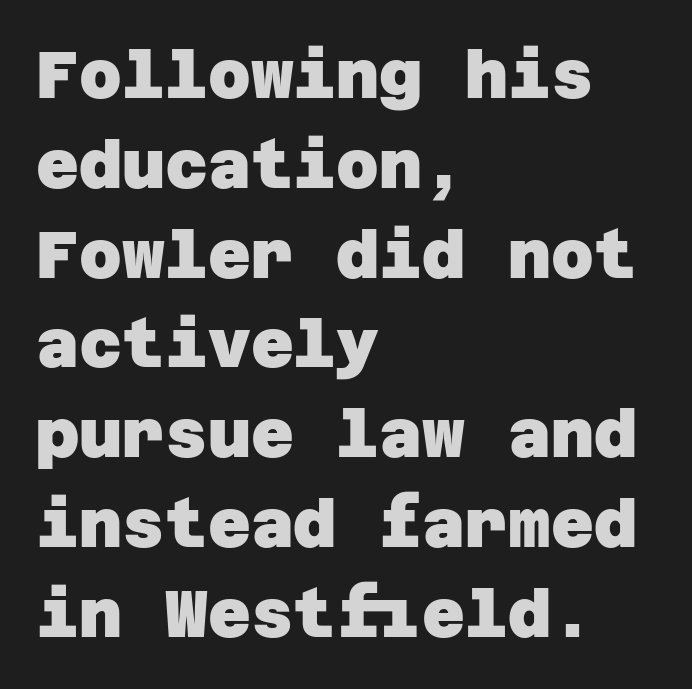
Q: Is the text bold? A: Yes.
Q: Is the typeface a serif or a sans-serif typeface? A: Sans-serif.
Q: Is the text underlined? A: No.
Q: How is the paragraph aligned? A: Left-aligned.
Q: Is the spacing between letters normal or unusually wide? A: Normal.
Q: Is the spacing between lines tight, normal or loose? A: Normal.
Q: Width (condensed, normal, or wide)? A: Normal.
Q: Stroke contrast? A: Low.
Q: x-height? A: Large.
